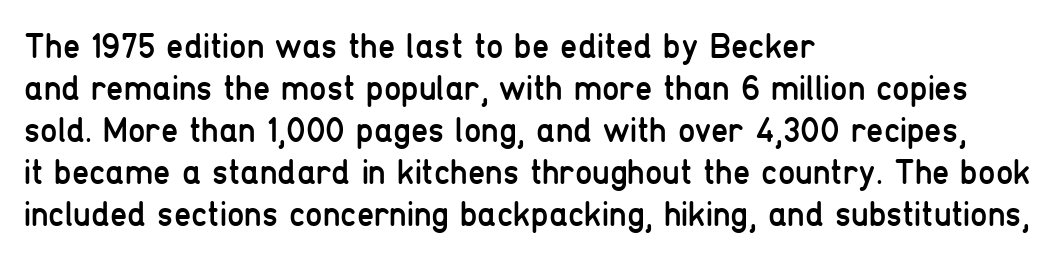
The image shows 35 px regular-weight, condensed sans-serif type, upright; set left-aligned, line spacing 1.2x, normal letter spacing, not underlined; low stroke contrast and a medium x-height.
